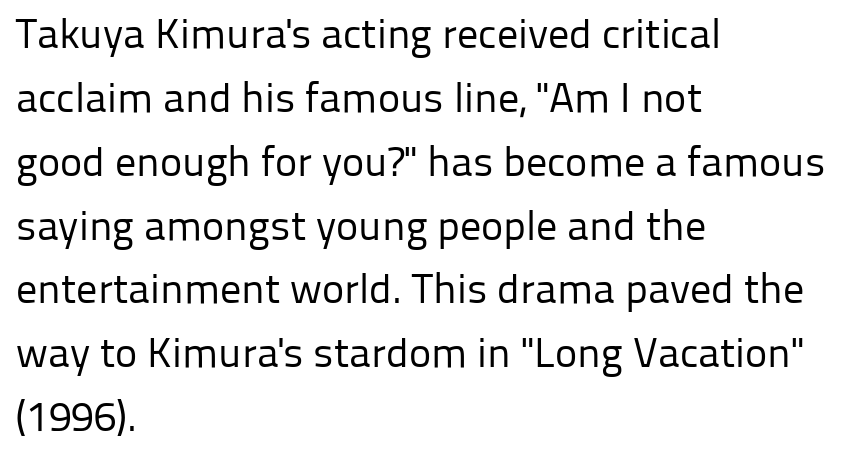
Q: Is the text bold? A: No.
Q: Is the text italic (slanted)? A: No, it is upright.
Q: Is the typeface a serif or a sans-serif typeface? A: Sans-serif.
Q: Is the text underlined? A: No.
Q: How is the paragraph aligned? A: Left-aligned.
Q: Is the spacing between letters normal or unusually wide? A: Normal.
Q: Is the spacing between lines tight, normal or loose? A: Normal.
Q: Width (condensed, normal, or wide)? A: Normal.
Q: Stroke contrast? A: Low.
Q: x-height? A: Medium.
Q: Monospaced? A: No.
